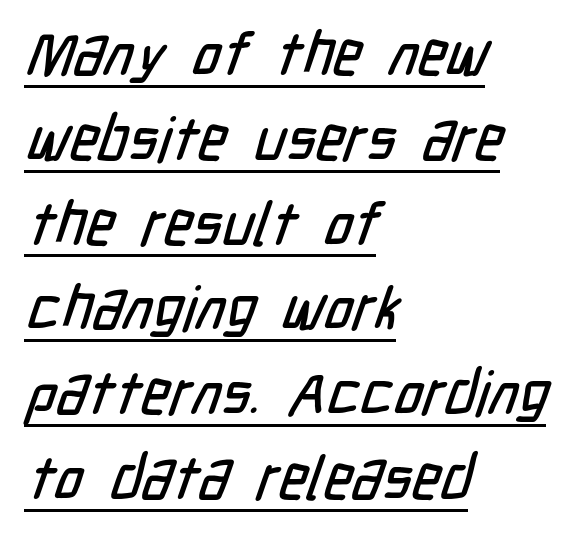
The rows are spaced the way most documents space them. Somebody hit Ctrl+U on this one — the words are underlined. The lines are quadded left. Note: no serifs on the glyphs.
